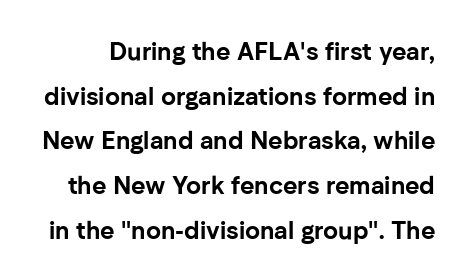
Letters rest on an invisible, unmarked baseline. Every character sits straight up, as roman type does. Heavy-handed strokes throughout: this text is bold. Letter spacing: default.
